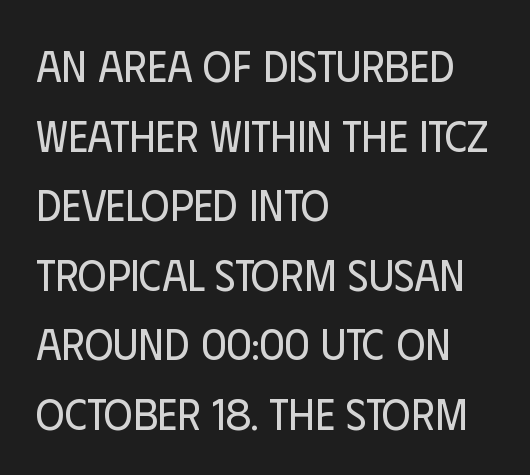
You could not count columns in this text — the font is proportionally spaced. Horizontal alignment here is leftward, the default for most running prose. The space directly below the letters is spotless. There is no visible air inserted between adjacent glyphs. Whoever set this chose a conventional vertical rhythm. Stroke thickness stays within the range of a standard reading face or lighter.
